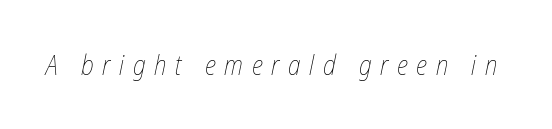
The image shows 27 px text type, italic (leaning right); set unusually wide letter spacing (+0.32 em), not underlined.
